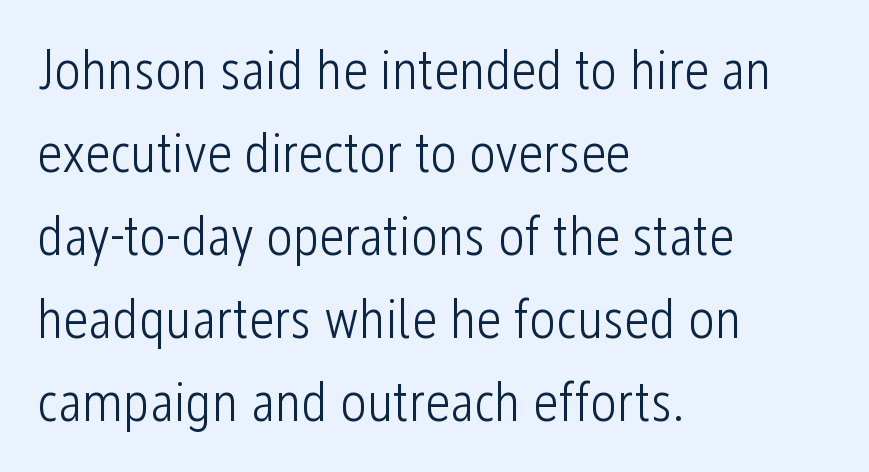
These lines were composed using upright roman letters. The passage shown is not underscored anywhere. The type is set solid horizontally, with unmodified tracking. Weight class: somewhere from thin through regular. The rendering anchors every line to the left-hand side.
